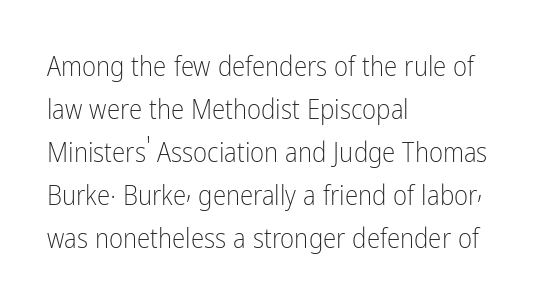
{"italic": "no", "bold": "no", "underline": "no", "align": "left", "line_spacing": "normal", "line_spacing_ratio": 1.59, "letter_spacing": "normal", "letter_spacing_em": 0.0, "glyph_px": 27}
